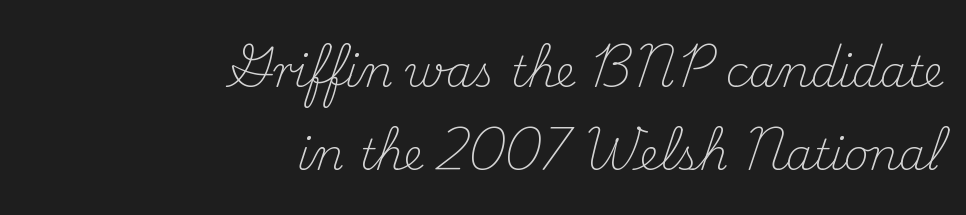
{"serif": "yes", "bold": "no", "weight": "light", "width": "normal", "stroke_contrast": "medium", "x_height": "small", "monospaced": "no", "underline": "no", "align": "right", "line_spacing": "loose", "line_spacing_ratio": 1.92, "letter_spacing": "normal", "letter_spacing_em": 0.0, "glyph_px": 43}
